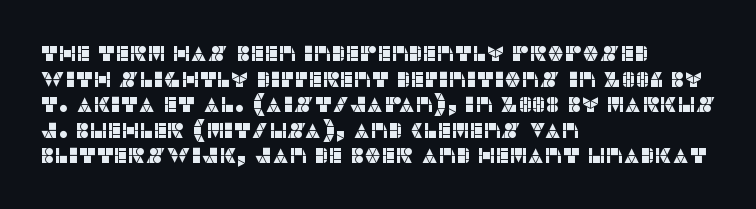
The image shows 21 px text type, upright; set left-aligned, line spacing 1.22x, normal letter spacing, not underlined.
